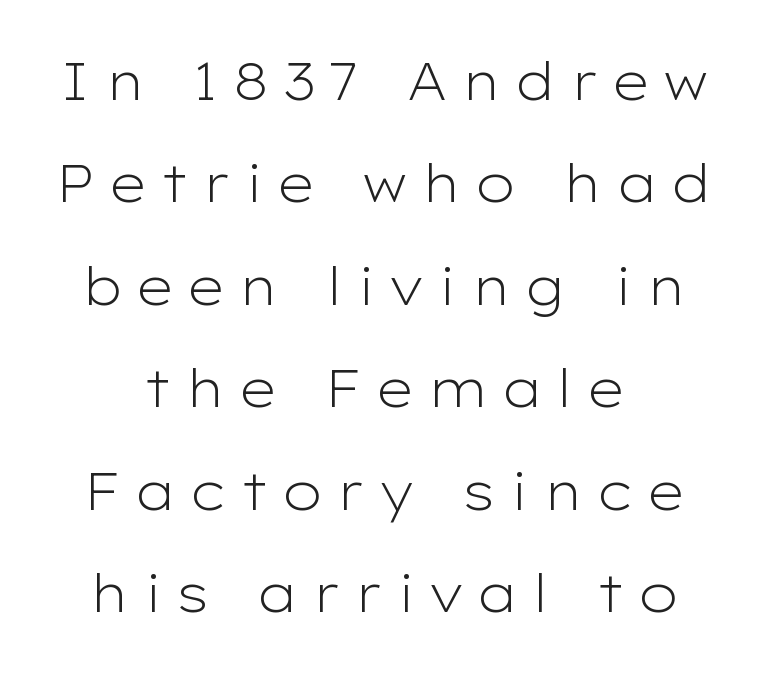
Short note: letters widely spaced. Each line is balanced around a shared central axis. Serif or sans? Sans — the stroke terminals are bare. Stems and bowls with no extra thickness — not bold.
